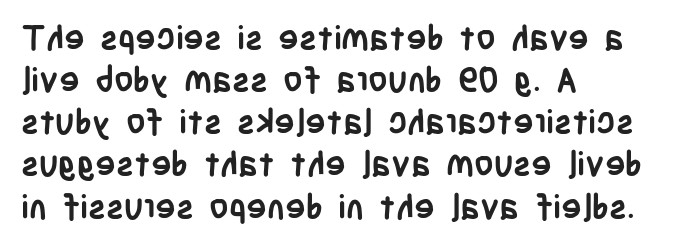
The typeface chosen for these lines omits serifs. Every stem runs plumb, perpendicular to the baseline. The text block is weighted toward the left margin, trailing off unevenly rightward. A typesetter would call this proportional, since set widths differ per character. These words are printed bold, with thick strokes throughout.
